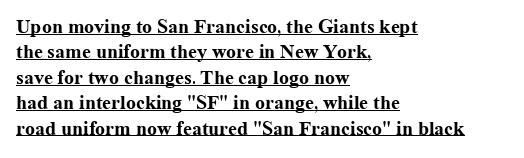
Q: Is the text bold? A: Yes.
Q: Is the text italic (slanted)? A: No, it is upright.
Q: Is the text underlined? A: Yes.
Q: How is the paragraph aligned? A: Left-aligned.
Q: Is the spacing between letters normal or unusually wide? A: Normal.
Q: Is the spacing between lines tight, normal or loose? A: Normal.
